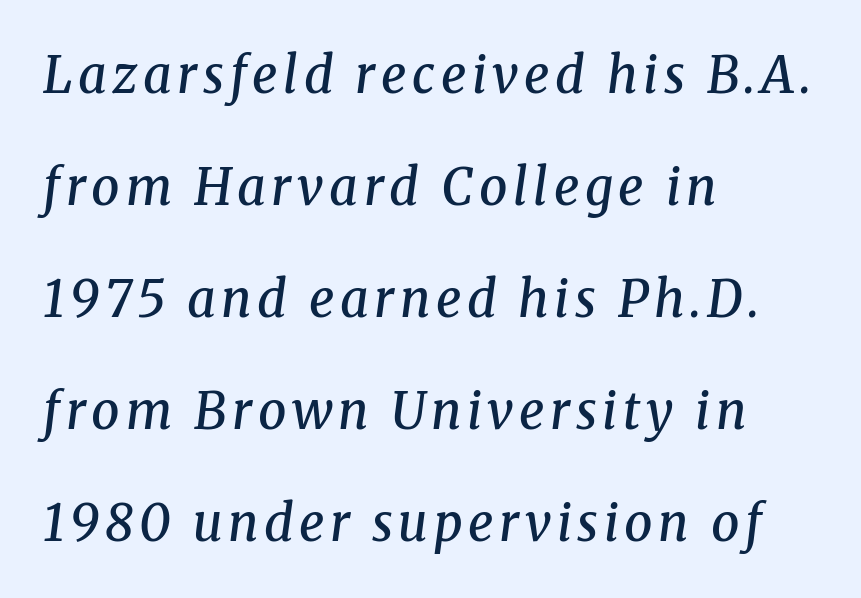
{"serif": "yes", "italic": "yes", "lean": "right", "slant_degrees": 8, "bold": "semi", "weight": "semibold", "width": "normal", "stroke_contrast": "medium", "x_height": "medium", "monospaced": "no", "underline": "no", "align": "left", "line_spacing": "loose", "line_spacing_ratio": 2.24, "glyph_px": 50}
